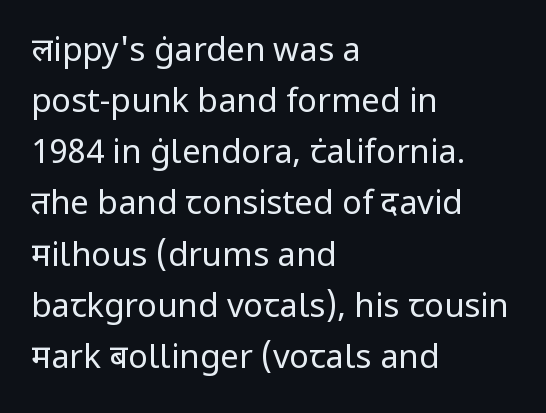
Q: Is the text bold? A: No.
Q: Is the text italic (slanted)? A: No, it is upright.
Q: Is the typeface a serif or a sans-serif typeface? A: Sans-serif.
Q: Is the text underlined? A: No.
Q: How is the paragraph aligned? A: Left-aligned.
Q: Is the spacing between letters normal or unusually wide? A: Normal.
Q: Is the spacing between lines tight, normal or loose? A: Normal.
Q: Width (condensed, normal, or wide)? A: Normal.
Q: Stroke contrast? A: Low.
Q: x-height? A: Medium.
Q: Monospaced? A: No.
